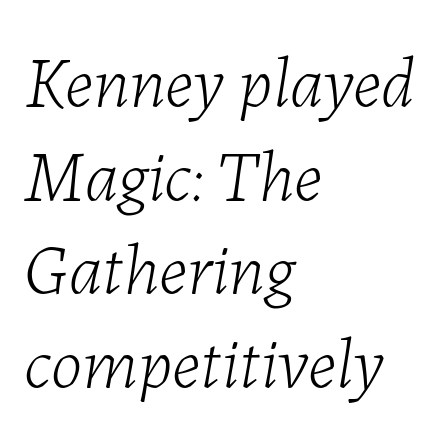
Each word holds together tightly as a unit, with standard inter-letter gaps. Alignment: flush left. Letters rest on an invisible, unmarked baseline. A typesetter would call this proportional, since set widths differ per character. In terms of posture, this sample is oblique.
